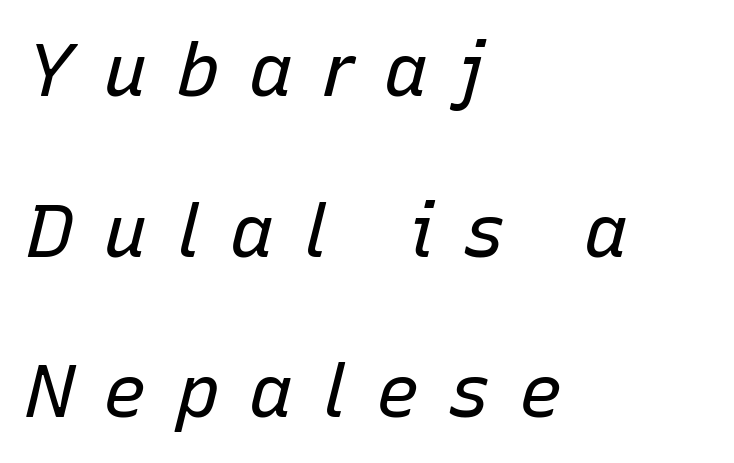
Casual observation: everything's shoved over to the left. Quick note: interline space is abundant. Slant detected: the letters are inclined. Stroke mass is kept to a normal reading level or below.
